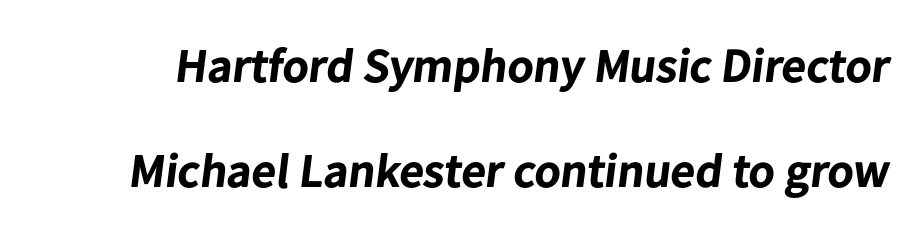
The image shows 48 px bold sans-serif type; set loose line spacing (2.19x), normal letter spacing, not underlined; low stroke contrast and a medium x-height.
